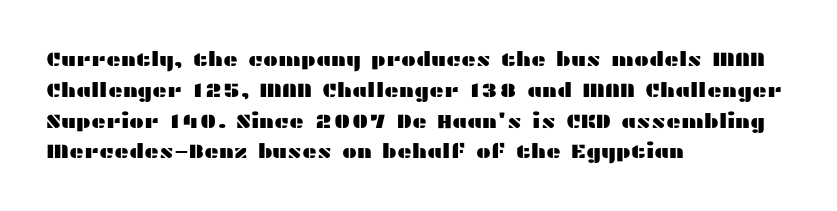
Q: Is the text italic (slanted)? A: No, it is upright.
Q: Is the text underlined? A: No.
Q: How is the paragraph aligned? A: Left-aligned.
Q: Is the spacing between letters normal or unusually wide? A: Normal.
Q: Is the spacing between lines tight, normal or loose? A: Normal.
